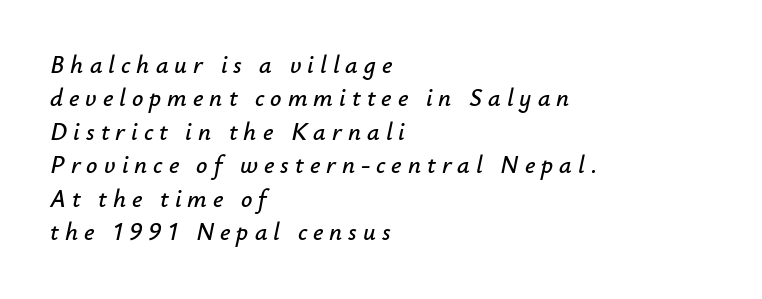
Q: Is the text italic (slanted)? A: Yes, it leans right by about 12 degrees.
Q: Is the text underlined? A: No.
Q: How is the paragraph aligned? A: Left-aligned.
Q: Is the spacing between letters normal or unusually wide? A: Unusually wide.
Q: Is the spacing between lines tight, normal or loose? A: Normal.
